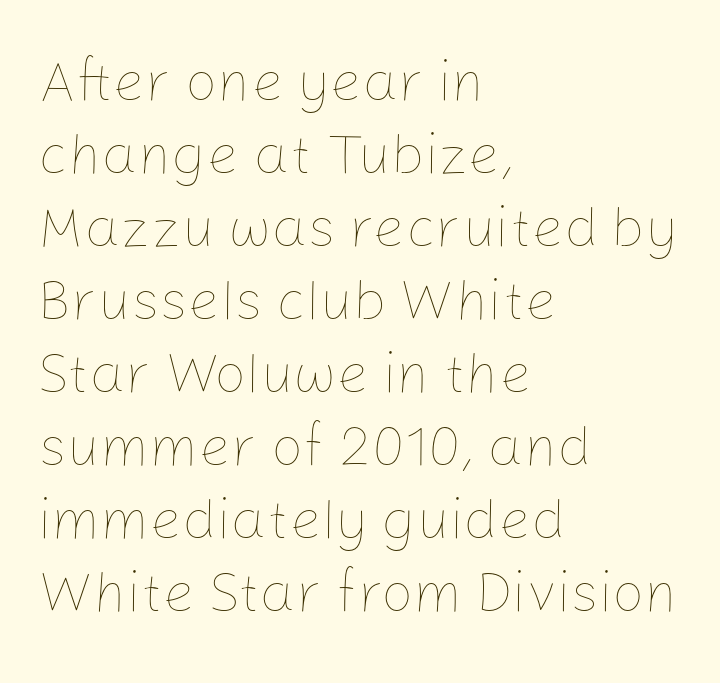
The image shows 57 px thin type, upright; set left-aligned, normal line spacing (1.28x), normal letter spacing, not underlined; low stroke contrast and a medium x-height.
